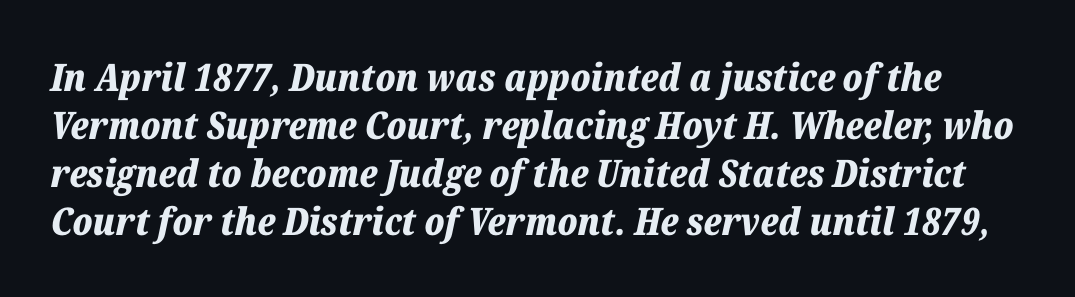
The image shows 38 px bold type, italic (leaning right); set normal line spacing (1.26x), normal letter spacing, not underlined; low stroke contrast and a medium x-height.
